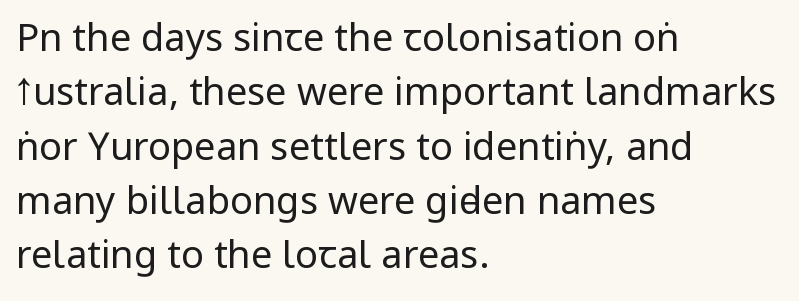
Q: Is the text bold? A: No.
Q: Is the text italic (slanted)? A: No, it is upright.
Q: Is the typeface a serif or a sans-serif typeface? A: Sans-serif.
Q: Is the text underlined? A: No.
Q: How is the paragraph aligned? A: Left-aligned.
Q: Is the spacing between letters normal or unusually wide? A: Normal.
Q: Is the spacing between lines tight, normal or loose? A: Normal.
Q: Width (condensed, normal, or wide)? A: Condensed.
Q: Stroke contrast? A: Low.
Q: x-height? A: Large.
Q: Monospaced? A: No.
